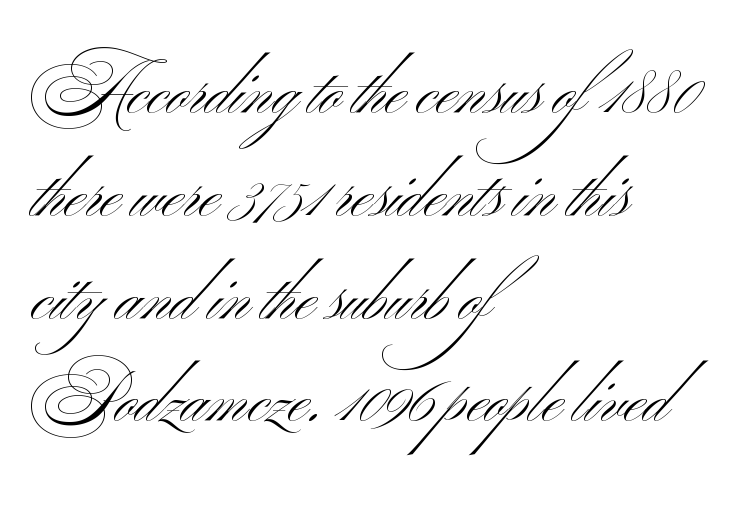
{"serif": "no", "bold": "no", "weight": "light", "width": "wide", "stroke_contrast": "medium", "x_height": "small", "monospaced": "no", "underline": "no", "align": "left", "line_spacing": "normal", "line_spacing_ratio": 1.49, "letter_spacing": "normal", "letter_spacing_em": 0.0, "glyph_px": 69}
